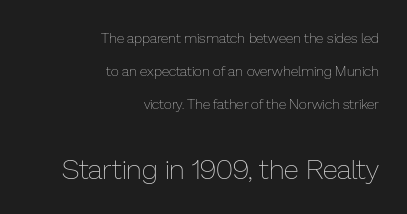
The image shows 28 px thin type, upright; set right-aligned, loose line spacing (2.37x), normal letter spacing, not underlined; the second (bottom) block is 2.0x larger; low stroke contrast and a medium x-height.
